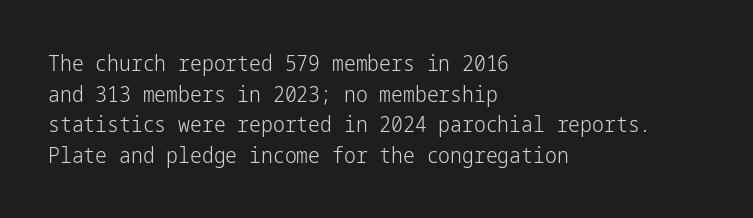
{"italic": "no", "bold": "no", "underline": "no", "align": "left", "line_spacing": "normal", "line_spacing_ratio": 1.46, "letter_spacing": "normal", "letter_spacing_em": 0.0, "glyph_px": 21}
